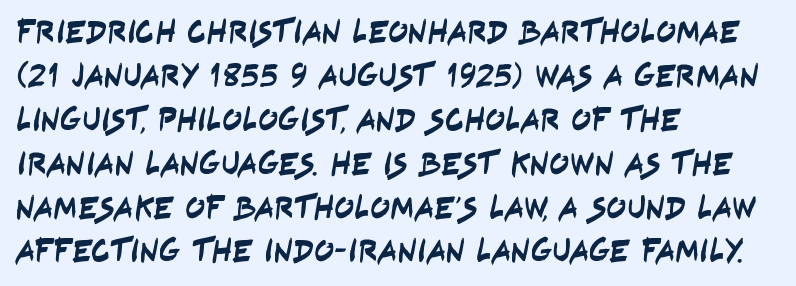
The image shows 33 px condensed sans-serif type; set left-aligned, normal line spacing (1.33x), normal letter spacing, not underlined; low stroke contrast and a large x-height.
